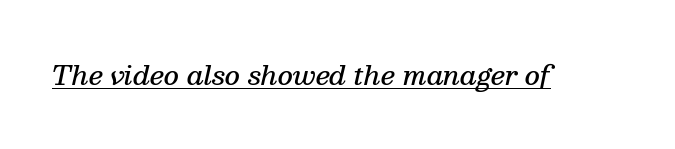
Italic? Definitely — the glyphs are oblique. The letterforms sit shoulder to shoulder at normal distance. These words are printed semibold, heavier than regular yet not bold. Every word sits above its own underline.
